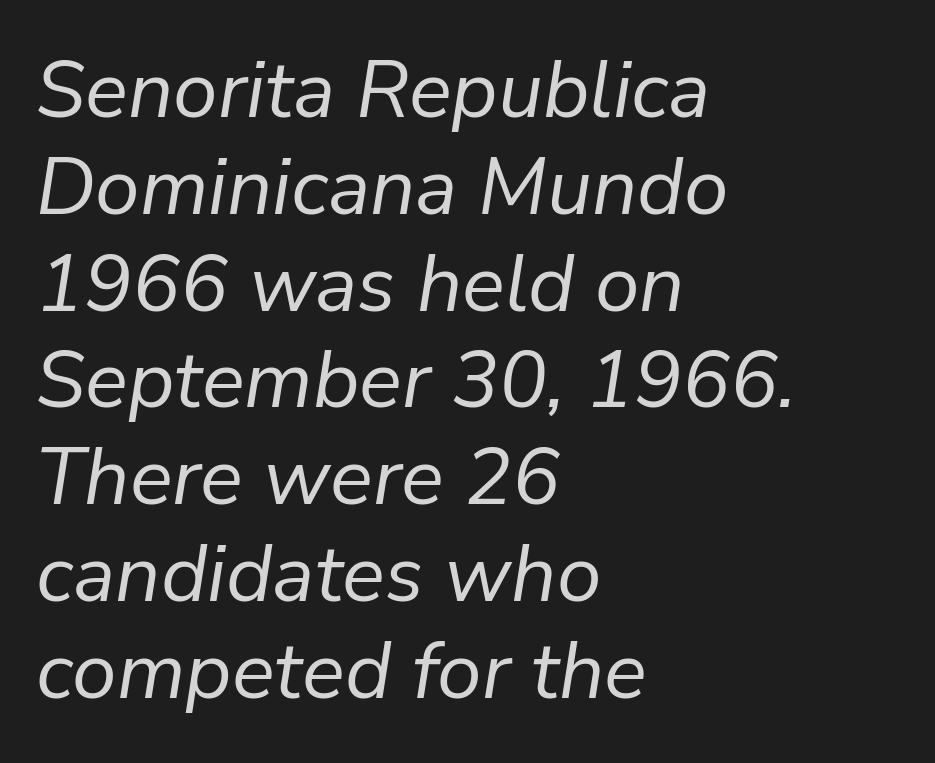
{"italic": "yes", "lean": "right", "slant_degrees": 9, "bold": "no", "weight": "regular", "width": "normal", "stroke_contrast": "low", "x_height": "medium", "monospaced": "no", "underline": "no", "align": "left", "line_spacing_ratio": 1.21, "letter_spacing": "normal", "letter_spacing_em": 0.0, "glyph_px": 80}
